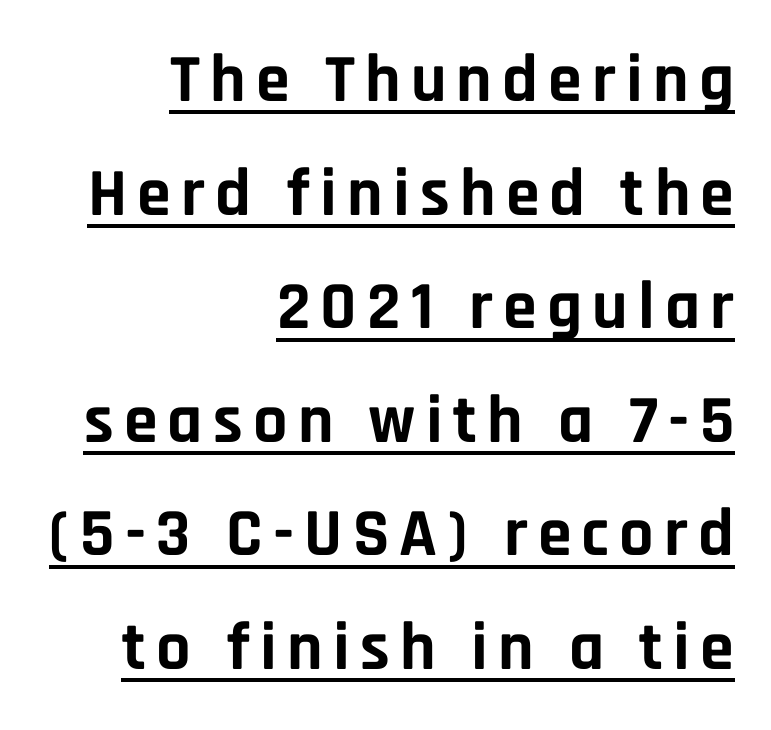
{"serif": "no", "italic": "no", "bold": "yes", "weight": "bold", "width": "normal", "stroke_contrast": "low", "x_height": "large", "monospaced": "no", "underline": "yes", "align": "right", "line_spacing": "normal", "line_spacing_ratio": 1.67, "glyph_px": 68}
